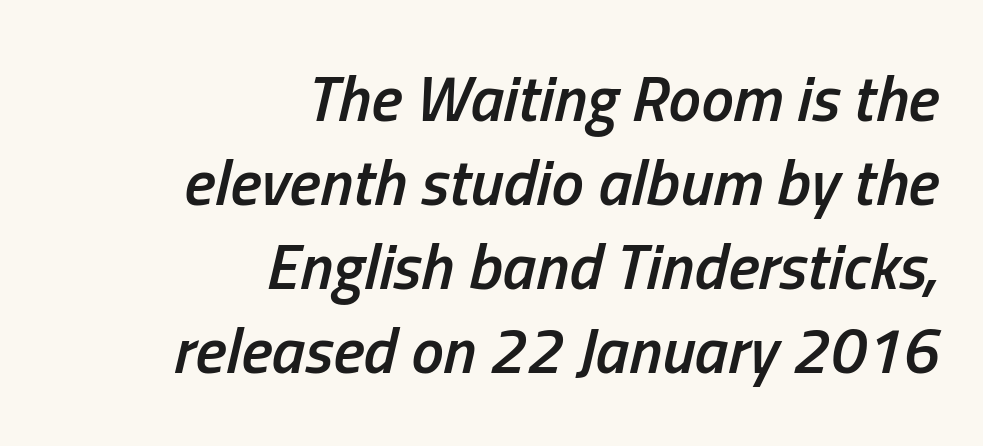
The image shows 65 px semibold, condensed type, italic (leaning right); set right-aligned, normal line spacing (1.29x), normal letter spacing, not underlined; low stroke contrast and a medium x-height.
